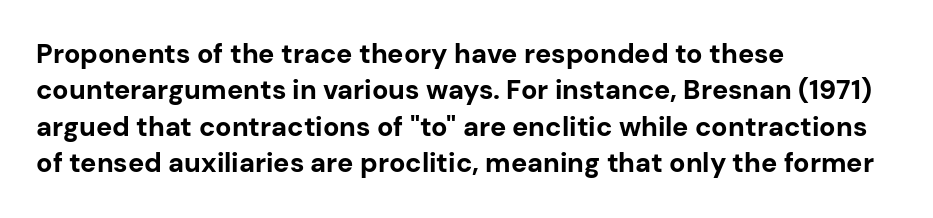
The image shows 27 px bold type, upright; set left-aligned, normal line spacing (1.35x), normal letter spacing, not underlined.
